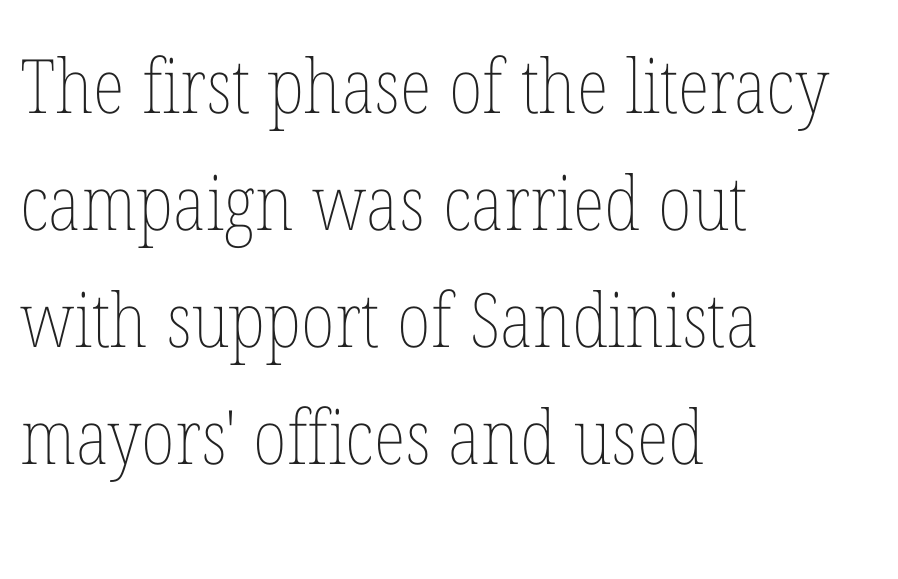
The passage shown is not underscored anywhere. Each letter keeps its own natural width here, so spacing adapts to shape. Unlike italic type, these characters show no tilt at all. One-word summary of the alignment: left. Nobody touched the tracking dial on this one. Compared with a typical body face, this is equally light or lighter still.
